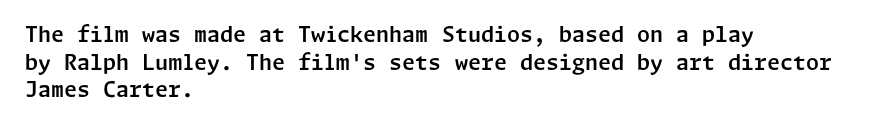
Every character sits straight up, as roman type does. Decoration check: the copy has no underline. A normal amount of white space separates one row of letters from the next. The passage shown has conventional tracking throughout.
